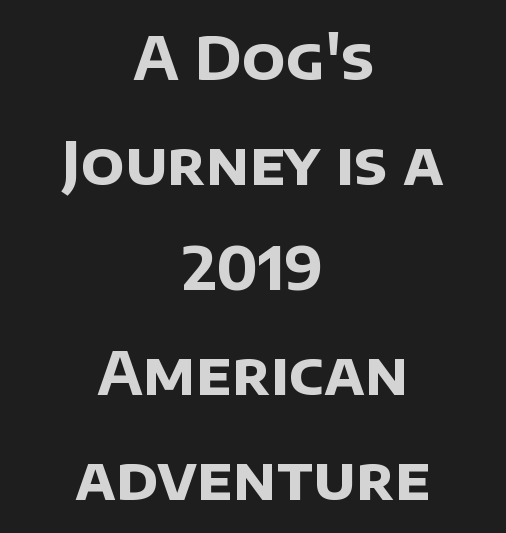
Q: Is the text bold? A: Yes.
Q: Is the typeface a serif or a sans-serif typeface? A: Sans-serif.
Q: Is the text underlined? A: No.
Q: How is the paragraph aligned? A: Centered.
Q: Is the spacing between letters normal or unusually wide? A: Normal.
Q: Width (condensed, normal, or wide)? A: Normal.
Q: Stroke contrast? A: Low.
Q: x-height? A: Large.
Q: Monospaced? A: No.
